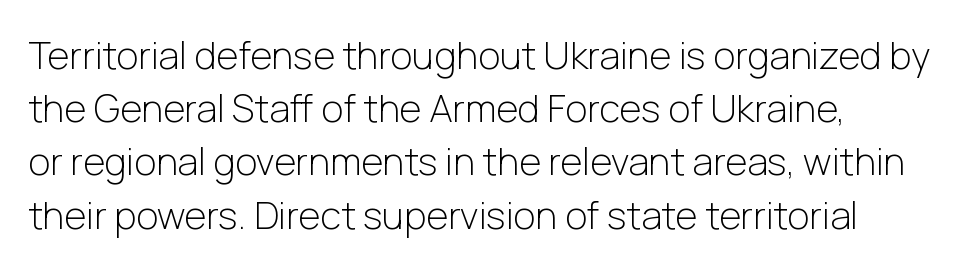
The image shows 38 px light sans-serif type, upright; set left-aligned, normal line spacing (1.4x), normal letter spacing, not underlined; low stroke contrast and a medium x-height.
